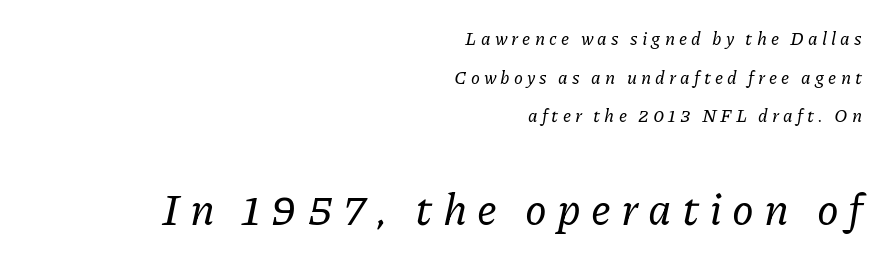
{"serif": "yes", "italic": "yes", "lean": "right", "slant_degrees": 11, "width": "normal", "stroke_contrast": "low", "x_height": "medium", "monospaced": "no", "underline": "no", "align": "right", "line_spacing": "loose", "line_spacing_ratio": 2.15, "letter_spacing": "wide", "letter_spacing_em": 0.23, "larger_block": "second", "size_ratio": 2.44, "glyph_px": 44}
